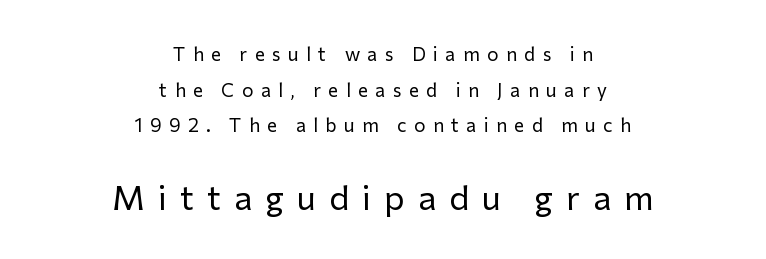
The image shows 34 px regular-weight sans-serif type, upright; set centered, line spacing 1.88x, unusually wide letter spacing (+0.39 em), not underlined; the second (bottom) block is 1.79x larger; low stroke contrast and a medium x-height.
